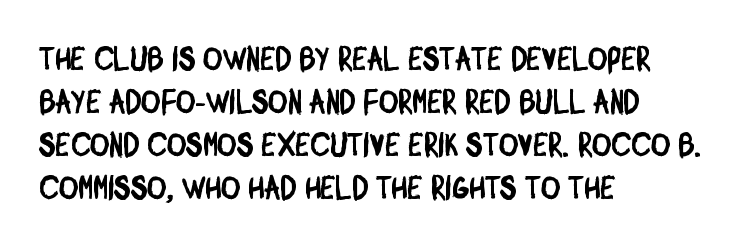
Horizontally, the lines are justified to the leading edge only. This sample has the flowing, uneven cadence of proportional lettering. Spacing between characters is what you'd get straight out of the box. Has an underline been added? It has not. If you measured baseline to baseline, you'd find a middling distance. Unlike a traditional serif, this face leaves its strokes unadorned.
